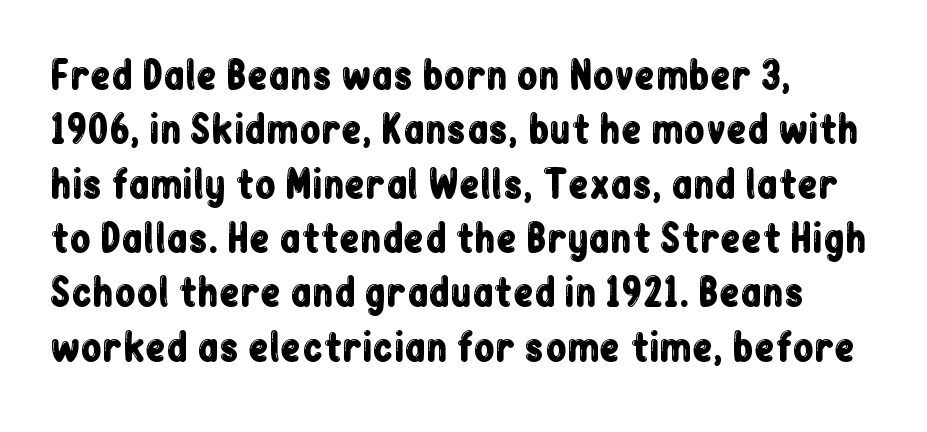
{"serif": "no", "italic": "no", "width": "condensed", "stroke_contrast": "low", "x_height": "medium", "monospaced": "no", "underline": "no", "align": "left", "line_spacing": "normal", "line_spacing_ratio": 1.43, "letter_spacing": "normal", "letter_spacing_em": 0.0, "glyph_px": 38}
